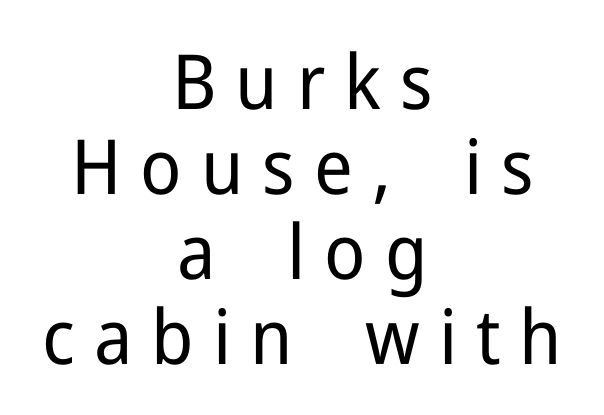
The image shows 76 px regular-weight sans-serif type, upright; set centered, tight line spacing (1.12x), unusually wide letter spacing (+0.25 em), not underlined; low stroke contrast and a medium x-height.
